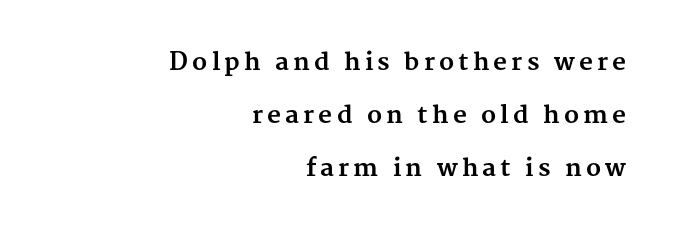
The leading is generous, giving the passage an open texture. Beneath every word, the page is bare. Reading down the block, your eye finds every line finishing at a fixed right position. Thick stems and heavy bowls — unmistakably bold. The typography opts for an upright posture over an oblique one.
